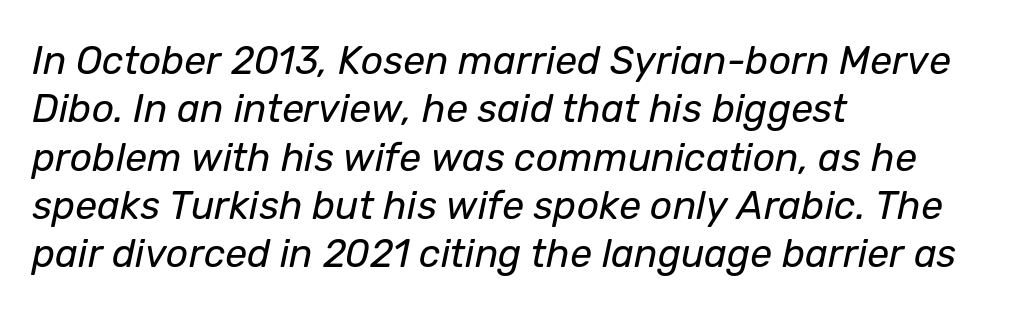
{"italic": "yes", "lean": "right", "slant_degrees": 12, "bold": "no", "weight": "regular", "width": "normal", "stroke_contrast": "low", "x_height": "medium", "monospaced": "no", "underline": "no", "align": "left", "line_spacing_ratio": 1.24, "letter_spacing": "normal", "letter_spacing_em": 0.0, "glyph_px": 39}
